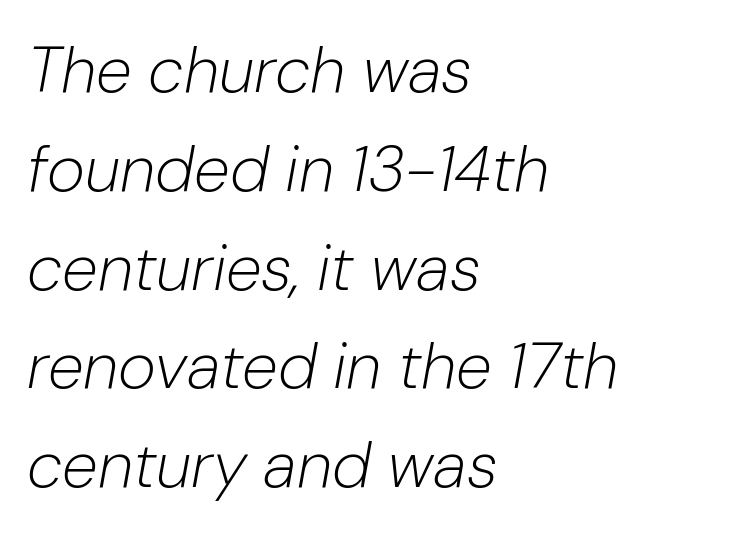
The image shows 65 px light type, italic (leaning right); set left-aligned, normal line spacing (1.52x), normal letter spacing, not underlined; low stroke contrast and a medium x-height.
